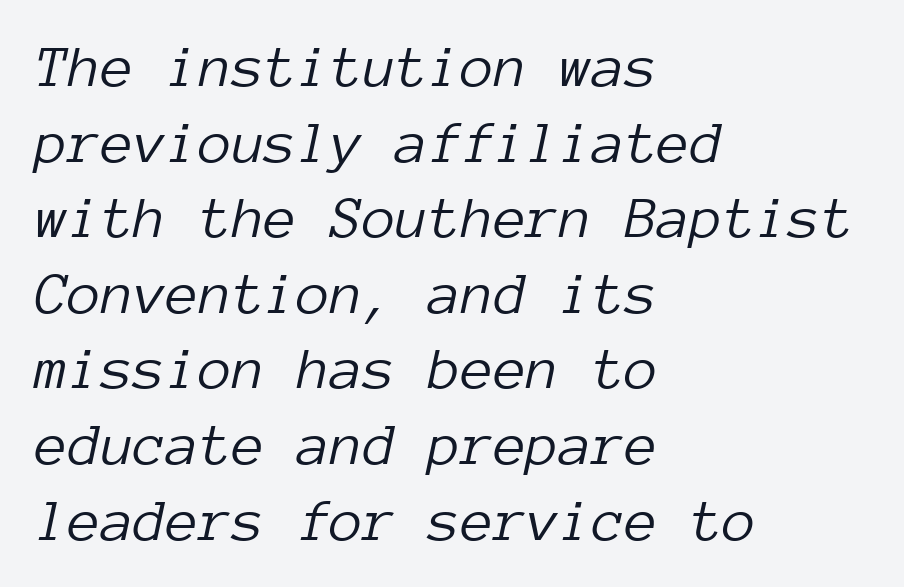
Q: Is the text bold? A: No.
Q: Is the text italic (slanted)? A: Yes, it leans right by about 12 degrees.
Q: Is the text underlined? A: No.
Q: How is the paragraph aligned? A: Left-aligned.
Q: Is the spacing between letters normal or unusually wide? A: Normal.
Q: Is the spacing between lines tight, normal or loose? A: Normal.
Q: Width (condensed, normal, or wide)? A: Normal.
Q: Stroke contrast? A: Low.
Q: x-height? A: Medium.
Q: Monospaced? A: Yes.
